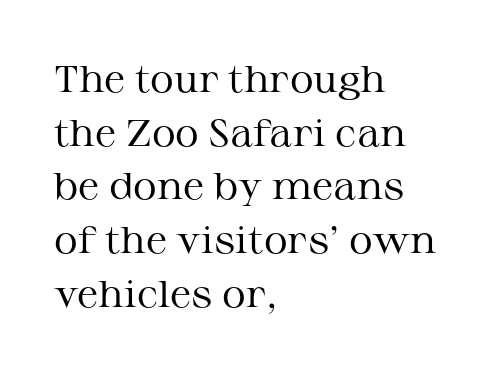
The baseline area is clear. The typeface has the unassuming heft of standard copy or less. The ragged edge is on the right, which tells us the setting is flush left. The type sits square on the baseline with zero lean. The face used here is rendered with its standard letterfit.
